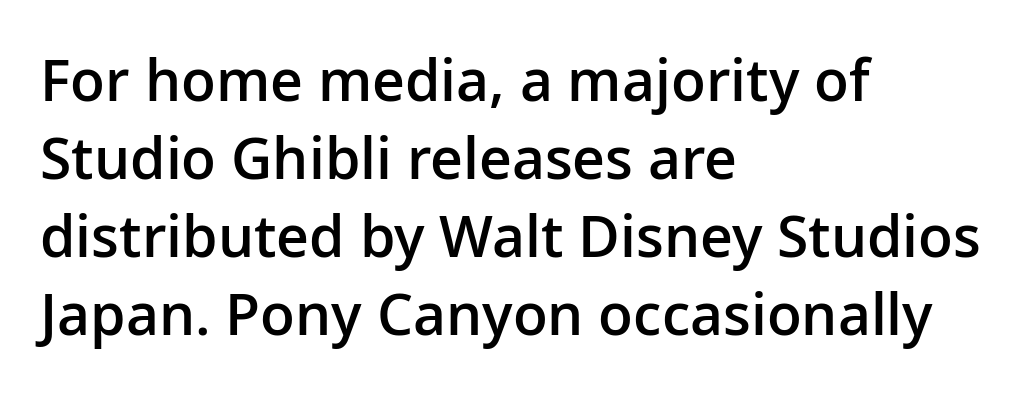
The image shows 57 px semibold sans-serif type, upright; set left-aligned, normal line spacing (1.37x), normal letter spacing, not underlined; low stroke contrast and a medium x-height.
